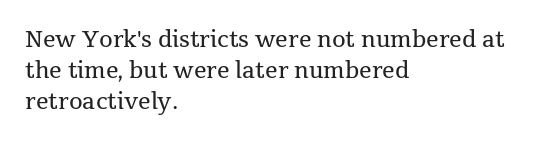
{"italic": "no", "bold": "no", "underline": "no", "align": "left", "line_spacing": "normal", "line_spacing_ratio": 1.42, "letter_spacing": "normal", "letter_spacing_em": 0.0, "glyph_px": 22}
